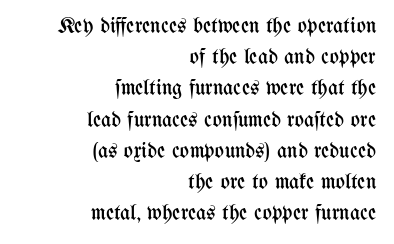
Q: Is the text bold? A: No.
Q: Is the text italic (slanted)? A: No, it is upright.
Q: Is the text underlined? A: No.
Q: How is the paragraph aligned? A: Right-aligned.
Q: Is the spacing between letters normal or unusually wide? A: Normal.
Q: Is the spacing between lines tight, normal or loose? A: Normal.
